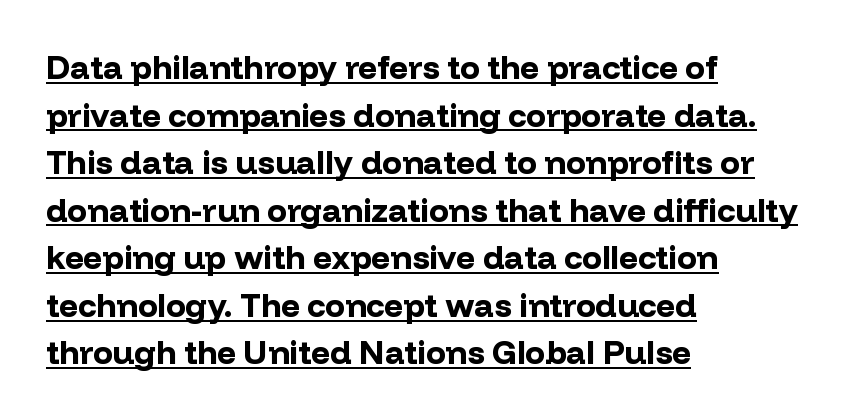
The image shows 33 px bold sans-serif type, upright; set left-aligned, normal line spacing (1.44x), normal letter spacing, underlined; low stroke contrast and a medium x-height.
